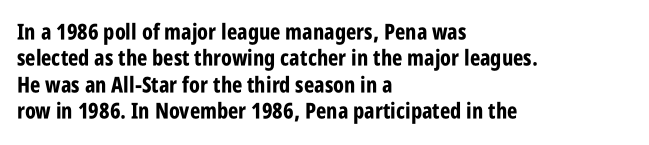
{"italic": "no", "bold": "yes", "underline": "no", "align": "left", "line_spacing_ratio": 1.2, "letter_spacing": "normal", "letter_spacing_em": 0.0, "glyph_px": 22}
